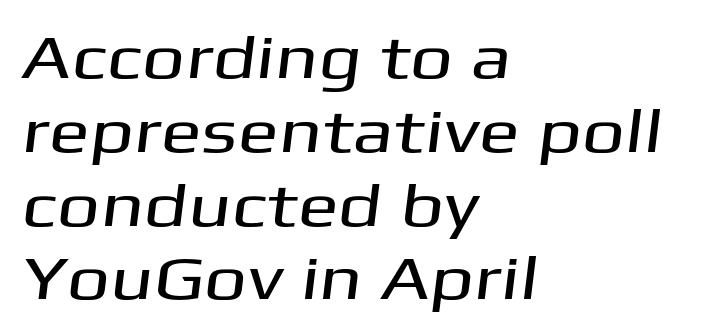
The image shows 61 px wide sans-serif type; set left-aligned, line spacing 1.21x, normal letter spacing, not underlined; medium stroke contrast and a medium x-height.
